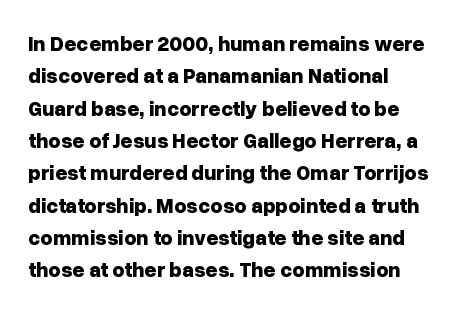
Unlike italic type, these characters show no tilt at all. Line starts are locked; line ends wander. Characters follow at the spacing the type designer built in. On the weight axis this lands at bold, roughly 700. The passage shown is not underscored anywhere.
